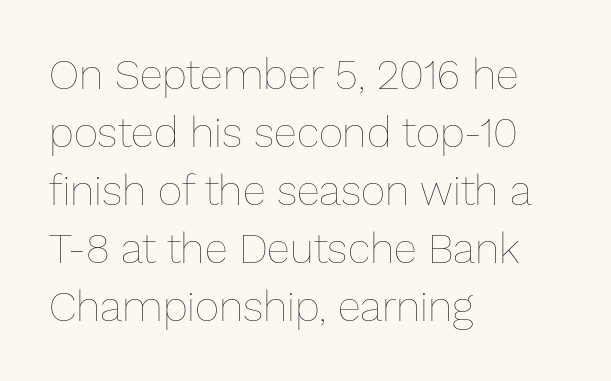
The passage shown is typed in a proportional face where columns would drift. Students, observe: this is what conventionally led text looks like. Heaviness? Minimal to ordinary, like unemphasized prose. Observe the ordinary spacing: letters are neighbours, not strangers.
